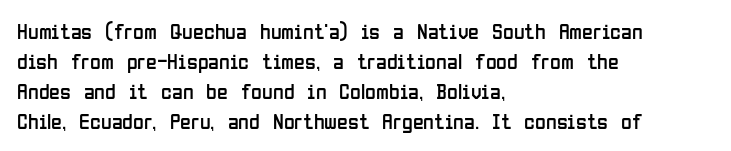
{"italic": "no", "bold": "no", "underline": "no", "align": "left", "line_spacing": "normal", "line_spacing_ratio": 1.36, "letter_spacing": "normal", "letter_spacing_em": 0.0, "glyph_px": 22}
